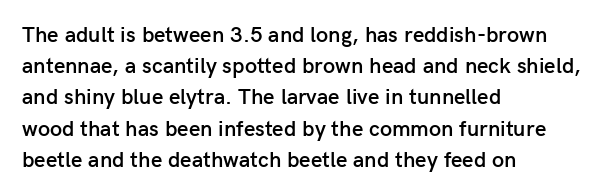
{"italic": "no", "bold": "semi", "underline": "no", "align": "left", "line_spacing": "normal", "line_spacing_ratio": 1.42, "letter_spacing": "normal", "letter_spacing_em": 0.0, "glyph_px": 22}
